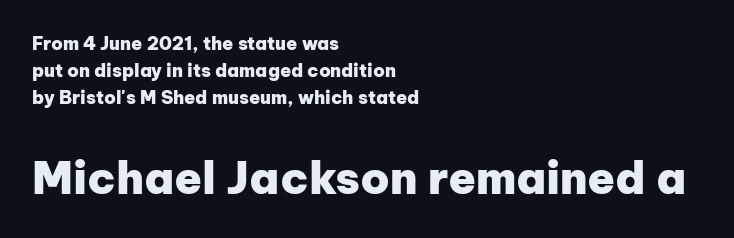
The image shows 45 px heavy sans-serif type, upright; set left-aligned, normal line spacing (1.5x), normal letter spacing, not underlined; the second (bottom) block is 2.5x larger; low stroke contrast and a medium x-height.
